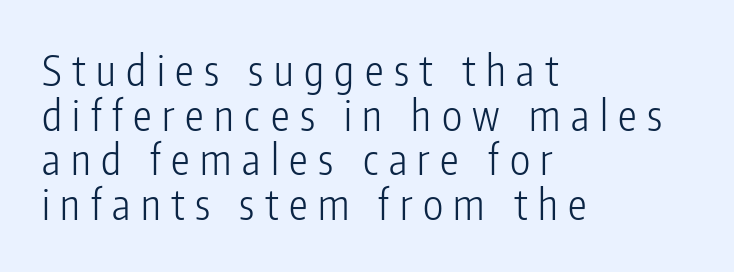
Q: Is the text bold? A: No.
Q: Is the text italic (slanted)? A: No, it is upright.
Q: Is the typeface a serif or a sans-serif typeface? A: Sans-serif.
Q: Is the text underlined? A: No.
Q: How is the paragraph aligned? A: Left-aligned.
Q: Is the spacing between letters normal or unusually wide? A: Unusually wide.
Q: Is the spacing between lines tight, normal or loose? A: Tight.
Q: Width (condensed, normal, or wide)? A: Condensed.
Q: Stroke contrast? A: Low.
Q: x-height? A: Medium.
Q: Monospaced? A: No.
